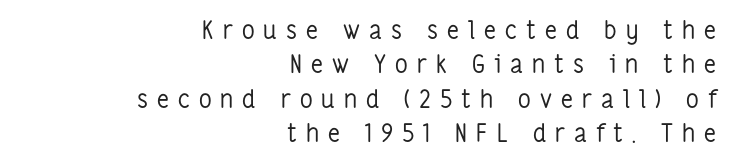
Q: Is the text bold? A: No.
Q: Is the text italic (slanted)? A: No, it is upright.
Q: Is the text underlined? A: No.
Q: How is the paragraph aligned? A: Right-aligned.
Q: Is the spacing between letters normal or unusually wide? A: Unusually wide.
Q: Is the spacing between lines tight, normal or loose? A: Normal.
